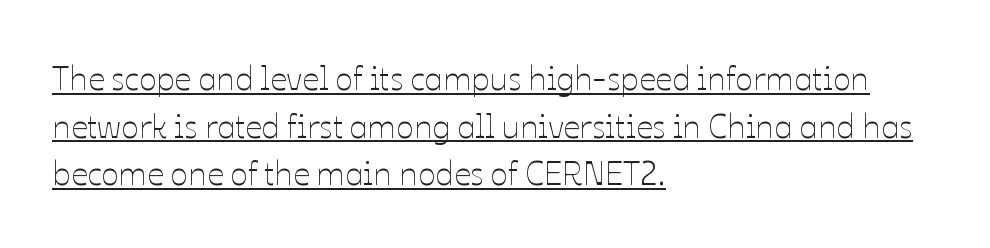
Q: Is the text bold? A: No.
Q: Is the text italic (slanted)? A: No, it is upright.
Q: Is the text underlined? A: Yes.
Q: How is the paragraph aligned? A: Left-aligned.
Q: Is the spacing between letters normal or unusually wide? A: Normal.
Q: Is the spacing between lines tight, normal or loose? A: Normal.
Q: Width (condensed, normal, or wide)? A: Normal.
Q: Stroke contrast? A: Low.
Q: x-height? A: Medium.
Q: Monospaced? A: No.
